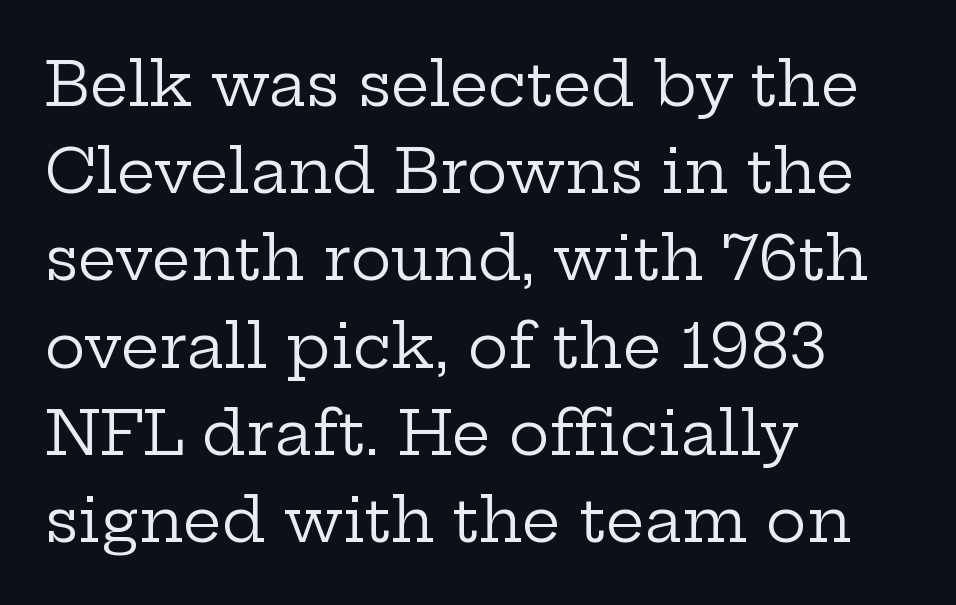
Q: Is the text bold? A: No.
Q: Is the text italic (slanted)? A: No, it is upright.
Q: Is the typeface a serif or a sans-serif typeface? A: Serif.
Q: Is the text underlined? A: No.
Q: How is the paragraph aligned? A: Left-aligned.
Q: Is the spacing between letters normal or unusually wide? A: Normal.
Q: Is the spacing between lines tight, normal or loose? A: Normal.
Q: Width (condensed, normal, or wide)? A: Wide.
Q: Stroke contrast? A: Low.
Q: x-height? A: Medium.
Q: Monospaced? A: No.
